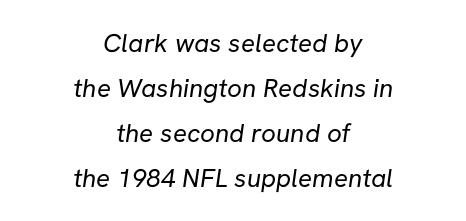
Ink coverage per letter is moderate at most. Type without underlining. There is no visible air inserted between adjacent glyphs. Alignment: centered.
